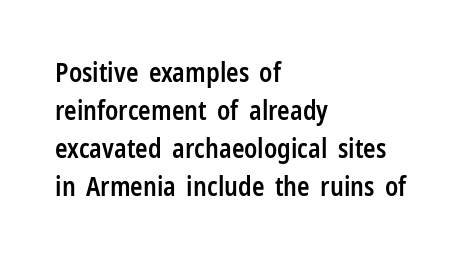
Q: Is the text bold? A: Semi-bold.
Q: Is the text italic (slanted)? A: No, it is upright.
Q: Is the text underlined? A: No.
Q: How is the paragraph aligned? A: Left-aligned.
Q: Is the spacing between letters normal or unusually wide? A: Normal.
Q: Is the spacing between lines tight, normal or loose? A: Normal.
